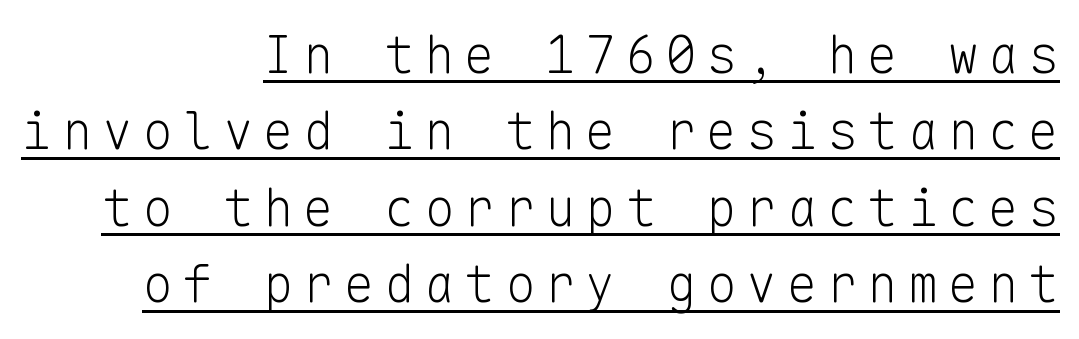
Q: Is the text bold? A: No.
Q: Is the text italic (slanted)? A: No, it is upright.
Q: Is the typeface a serif or a sans-serif typeface? A: Sans-serif.
Q: Is the text underlined? A: Yes.
Q: How is the paragraph aligned? A: Right-aligned.
Q: Is the spacing between lines tight, normal or loose? A: Normal.
Q: Width (condensed, normal, or wide)? A: Normal.
Q: Stroke contrast? A: Low.
Q: x-height? A: Medium.
Q: Monospaced? A: Yes.
